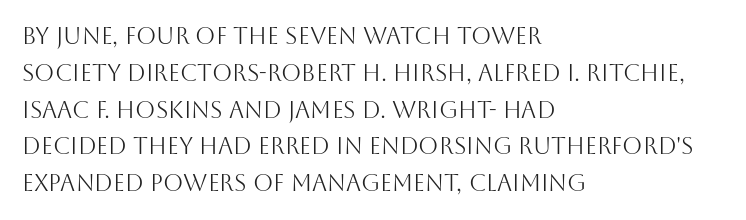
The rendering uses a moderate line-height, typical for paragraphs. The cut favours lightness, reaching ordinary text weight at its darkest. This is roman type, the default non-slanted kind. A student would call this left alignment; a typographer would say flush left, rag right. Honestly, there is no underline to notice here at all. The letterforms sit shoulder to shoulder at normal distance.
